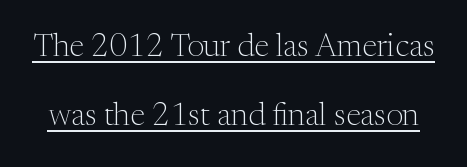
{"serif": "yes", "italic": "no", "bold": "no", "weight": "light", "width": "normal", "stroke_contrast": "medium", "x_height": "medium", "monospaced": "no", "underline": "yes", "line_spacing": "loose", "line_spacing_ratio": 2.16, "letter_spacing": "normal", "letter_spacing_em": 0.0, "glyph_px": 32}
